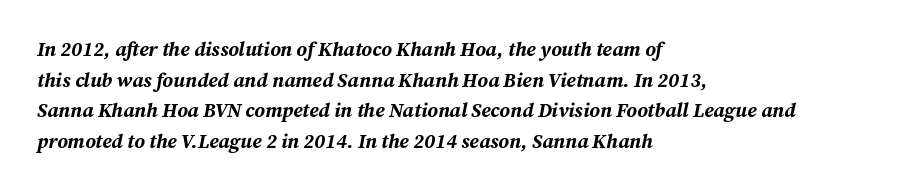
Q: Is the text bold? A: Yes.
Q: Is the text italic (slanted)? A: Yes, it leans right by about 12 degrees.
Q: Is the text underlined? A: No.
Q: How is the paragraph aligned? A: Left-aligned.
Q: Is the spacing between letters normal or unusually wide? A: Normal.
Q: Is the spacing between lines tight, normal or loose? A: Normal.
